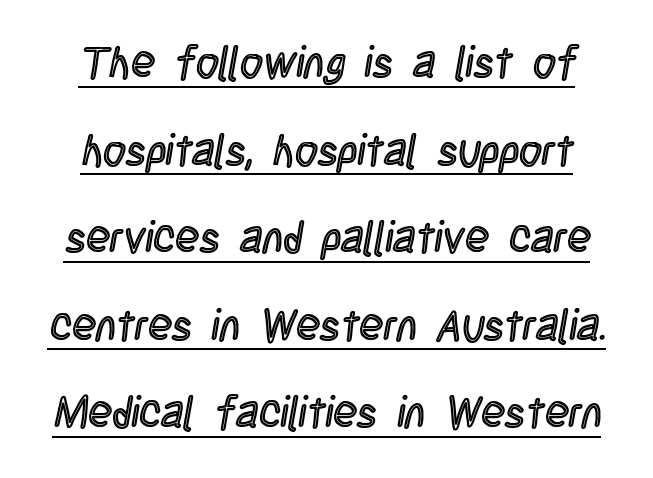
{"width": "condensed", "x_height": "large", "monospaced": "no", "underline": "yes", "line_spacing": "loose", "line_spacing_ratio": 1.99, "letter_spacing": "normal", "letter_spacing_em": 0.0, "glyph_px": 44}
